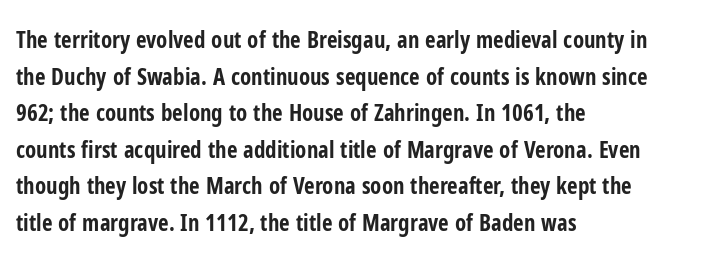
Q: Is the text bold? A: Yes.
Q: Is the text italic (slanted)? A: No, it is upright.
Q: Is the text underlined? A: No.
Q: How is the paragraph aligned? A: Left-aligned.
Q: Is the spacing between letters normal or unusually wide? A: Normal.
Q: Is the spacing between lines tight, normal or loose? A: Normal.
